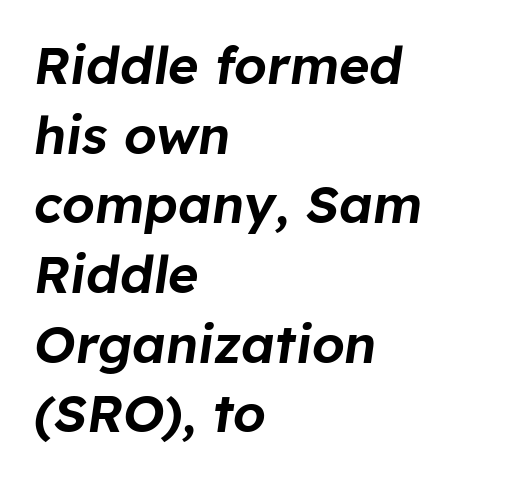
The image shows 52 px text type, italic (leaning right); set left-aligned, normal line spacing (1.34x), normal letter spacing, not underlined; low stroke contrast and a medium x-height.
